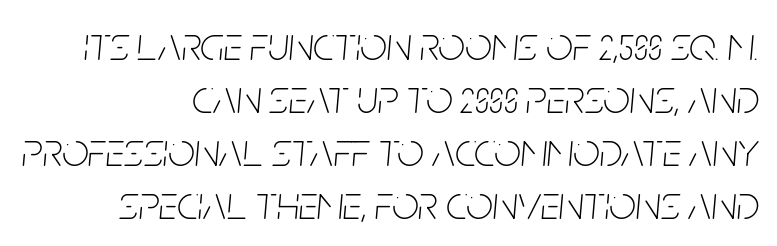
{"italic": "yes", "lean": "right", "slant_degrees": 5, "bold": "no", "weight": "thin", "width": "condensed", "stroke_contrast": "low", "x_height": "large", "monospaced": "no", "underline": "no", "align": "right", "line_spacing": "tight", "line_spacing_ratio": 1.13, "letter_spacing": "normal", "letter_spacing_em": 0.0, "glyph_px": 47}
